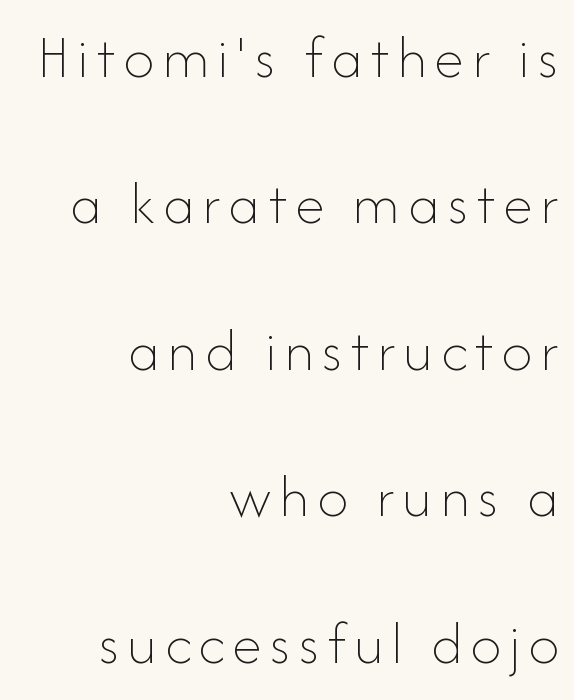
The face used here is proportionally spaced, like ordinary book or web type. Which margin do the lines hug? The right one — the left edge is uneven. One glance says open: line gaps are wider than usual. The strokes carry an ordinary text weight at most. Letters rest on an invisible, unmarked baseline.
